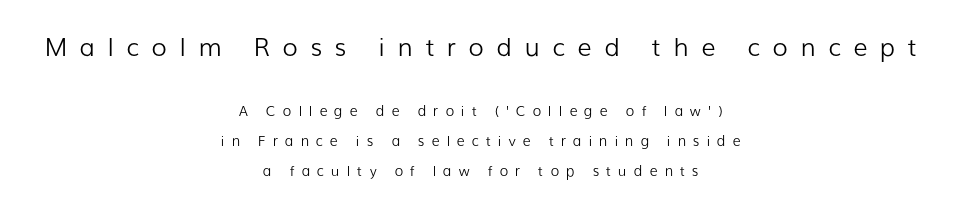
Q: Is the text bold? A: No.
Q: Is the text italic (slanted)? A: No, it is upright.
Q: Is the text underlined? A: No.
Q: How is the paragraph aligned? A: Centered.
Q: Is the spacing between letters normal or unusually wide? A: Unusually wide.
Q: Is the spacing between lines tight, normal or loose? A: Loose.
Q: Which block of text is set in a larger size, the first (top) or the second (bottom)? A: The first (top) one.
